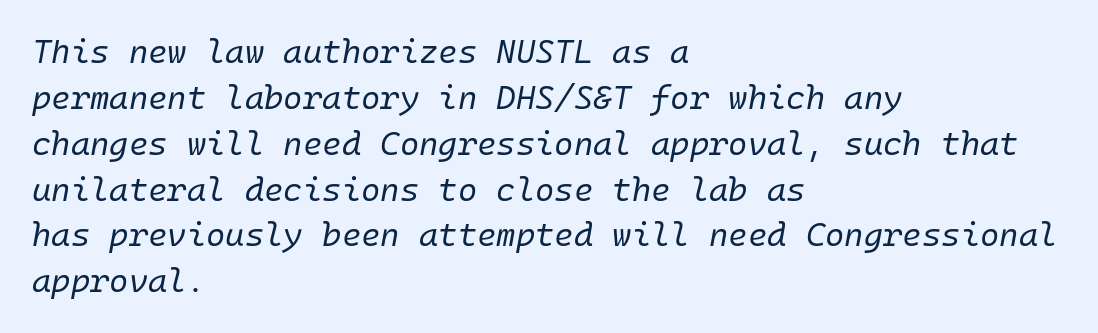
The typesetter chose a ragged-right arrangement here. Vertical stems look standard width or narrower in stroke. Rule under the text: the space is simply empty. The specimen reads as italic at a glance. The space between consecutive lines is moderate.
